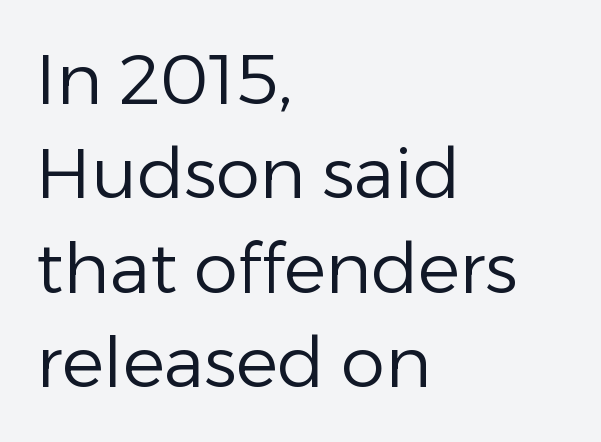
{"serif": "no", "italic": "no", "bold": "no", "weight": "regular", "width": "normal", "stroke_contrast": "low", "x_height": "medium", "monospaced": "no", "underline": "no", "align": "left", "line_spacing": "normal", "line_spacing_ratio": 1.35, "letter_spacing": "normal", "letter_spacing_em": 0.0, "glyph_px": 70}
